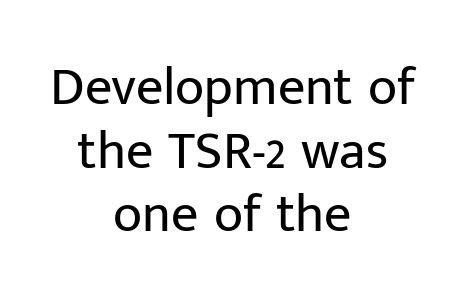
{"serif": "no", "italic": "no", "bold": "no", "weight": "regular", "width": "normal", "stroke_contrast": "low", "x_height": "medium", "monospaced": "no", "underline": "no", "align": "center", "line_spacing_ratio": 1.18, "letter_spacing": "normal", "letter_spacing_em": 0.0, "glyph_px": 54}
